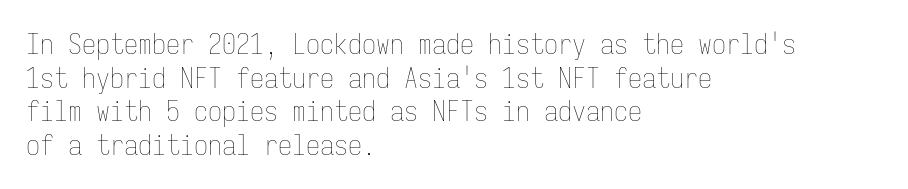
The lines are quadded left. The characters are drawn with everyday or finer stroke widths. Look at the tracking — it's just the regular setting, nothing added. Quick note: underline off. The letters march in equal steps, a hallmark of fixed-pitch type. Nope, not italic — everything's standing straight.
